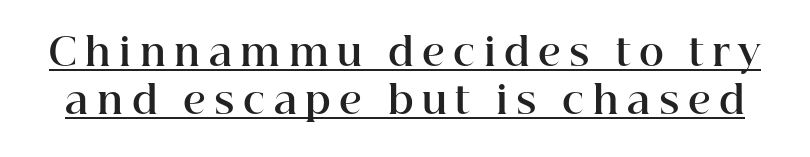
{"serif": "yes", "italic": "no", "bold": "yes", "weight": "bold", "width": "normal", "stroke_contrast": "high", "x_height": "medium", "monospaced": "no", "underline": "yes", "line_spacing": "normal", "line_spacing_ratio": 1.26, "letter_spacing": "wide", "letter_spacing_em": 0.22, "glyph_px": 38}
